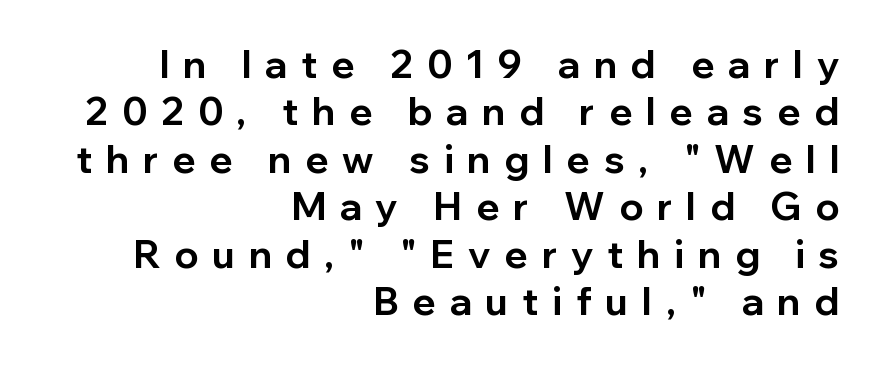
The image shows 38 px bold sans-serif type, upright; set right-aligned, normal line spacing (1.25x), unusually wide letter spacing (+0.37 em), not underlined; low stroke contrast and a medium x-height.
